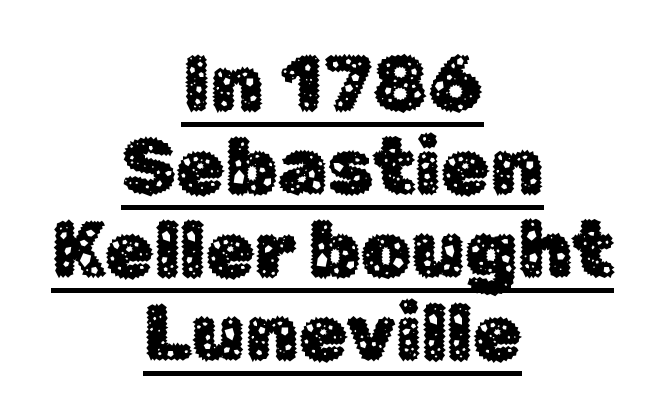
The image shows 79 px sans-serif type, upright; set centered, tight line spacing (1.05x), normal letter spacing, underlined; low stroke contrast and a medium x-height.
